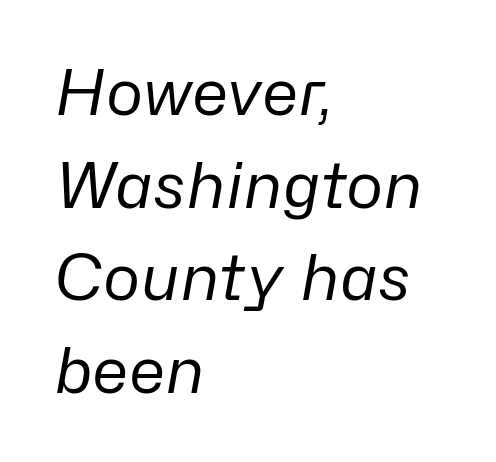
The image shows 63 px regular-weight type, italic (leaning right); set left-aligned, normal line spacing (1.47x), normal letter spacing, not underlined; low stroke contrast and a medium x-height.
